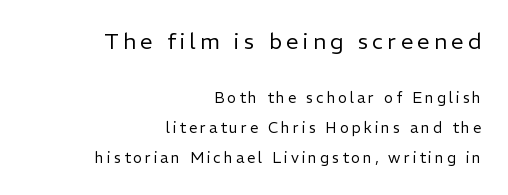
You can tell it's not italic because the verticals are truly vertical. Here the first block reads like a headline and the second like body copy. This rendering widens character spacing well past its baseline value. Is the type heavy? It reads as light-to-regular instead. Underline: absent.
